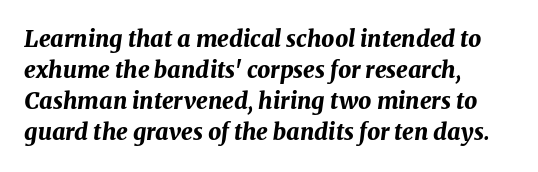
The image shows 23 px bold type, italic (leaning right); set left-aligned, normal line spacing (1.35x), normal letter spacing, not underlined.
